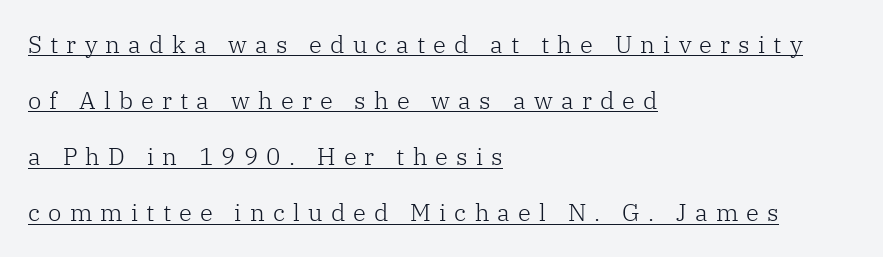
Horizontal alignment here is leftward, the default for most running prose. This is the regular roman posture of the typeface. Honestly, the rows look like they've been pulled way apart. Think standard paragraph weight, or any step lighter than that. Letter spacing: wide. This rendering features underlined lettering.
